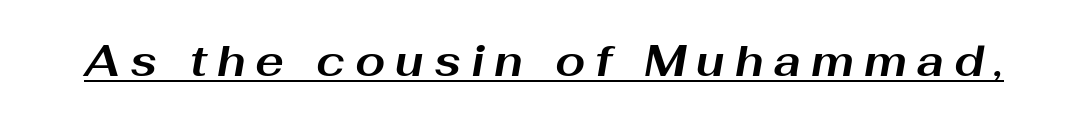
The image shows 43 px bold, wide type, italic (leaning right); set unusually wide letter spacing (+0.23 em), underlined; medium stroke contrast and a medium x-height.
